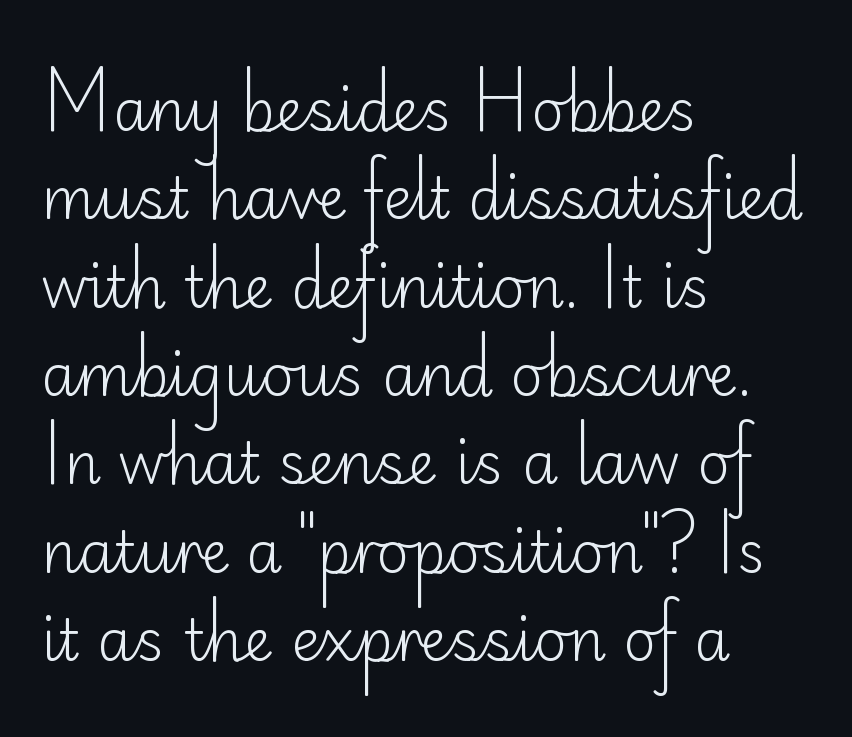
Q: Is the text bold? A: No.
Q: Is the text italic (slanted)? A: No, it is upright.
Q: Is the typeface a serif or a sans-serif typeface? A: Sans-serif.
Q: Is the text underlined? A: No.
Q: How is the paragraph aligned? A: Left-aligned.
Q: Is the spacing between letters normal or unusually wide? A: Normal.
Q: Is the spacing between lines tight, normal or loose? A: Normal.
Q: Width (condensed, normal, or wide)? A: Normal.
Q: Stroke contrast? A: Low.
Q: x-height? A: Small.
Q: Monospaced? A: No.
